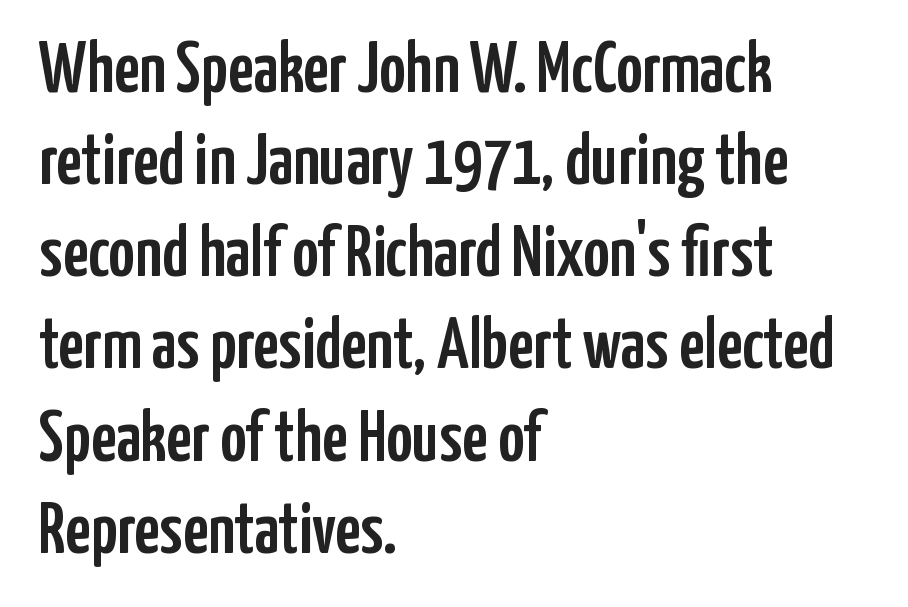
{"serif": "no", "italic": "no", "width": "condensed", "stroke_contrast": "low", "x_height": "medium", "monospaced": "no", "underline": "no", "align": "left", "line_spacing": "normal", "line_spacing_ratio": 1.28, "letter_spacing": "normal", "letter_spacing_em": 0.0, "glyph_px": 72}
